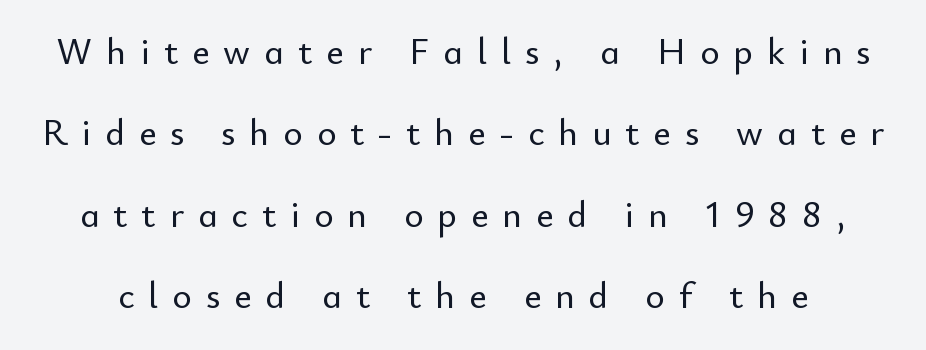
Bare-footed words on every line. The horizontal fit of the characters is loose and conspicuously gappy. The leading is generous, giving the passage an open texture. Tall strokes in this sample are plumb rather than angled. Looks like regular typesetting: each glyph gets only the width it needs. Examine the stroke ends and you'll find no serifs.
